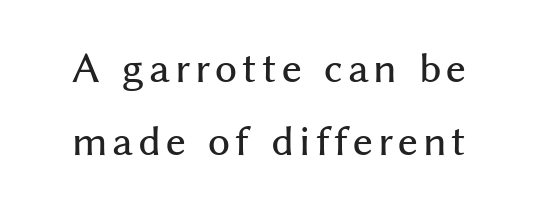
Q: Is the text italic (slanted)? A: No, it is upright.
Q: Is the typeface a serif or a sans-serif typeface? A: Sans-serif.
Q: Is the text underlined? A: No.
Q: Is the spacing between lines tight, normal or loose? A: Loose.
Q: Width (condensed, normal, or wide)? A: Normal.
Q: Stroke contrast? A: Medium.
Q: x-height? A: Medium.
Q: Monospaced? A: No.
